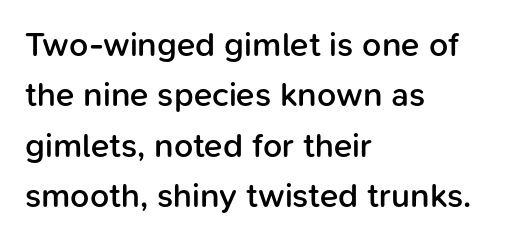
Standard letterfit; no display-style spreading of the glyphs. Italic? Not at all — the glyphs are vertical. Compared with a centered layout, this one pins lines to the left instead. Check the space under the baseline: it is left empty.
